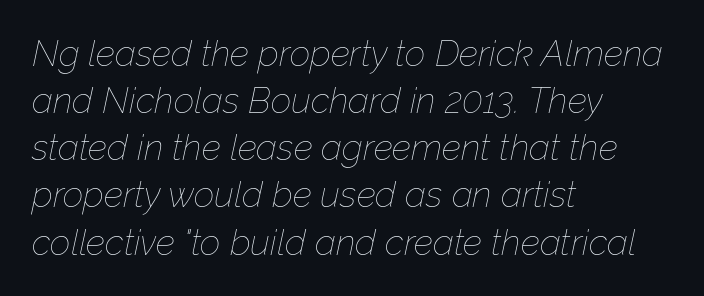
{"italic": "yes", "lean": "right", "slant_degrees": 12, "bold": "no", "weight": "thin", "width": "normal", "stroke_contrast": "low", "x_height": "medium", "monospaced": "no", "underline": "no", "align": "left", "line_spacing": "normal", "line_spacing_ratio": 1.31, "letter_spacing": "normal", "letter_spacing_em": 0.0, "glyph_px": 36}
